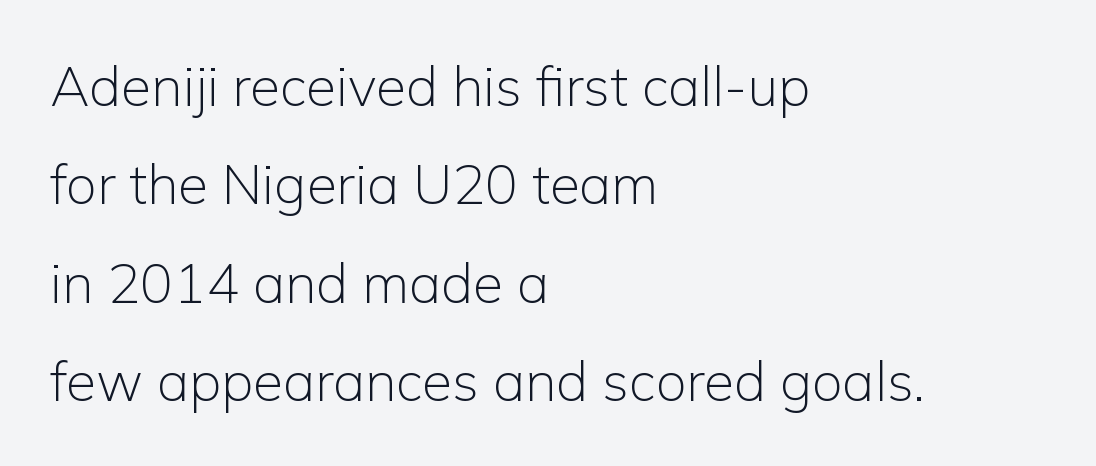
Is this a fixed-width face? No — the glyphs have proportional, varying widths. Stems here are at most as thick as an everyday book face. A roman cut, with each character standing at attention. Rule under the text: the space is simply empty. A classic flush-left, rag-right setting is used for this passage. Nobody touched the tracking dial on this one.
